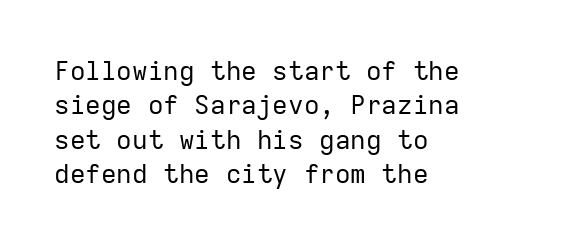
Leftover space on each line is placed entirely after the last word. Notice how the stems are strictly vertical — no italics here. The rendering uses a moderate line-height, typical for paragraphs. Underlining? Definitely not there. A light-to-regular cut is what we see here.
